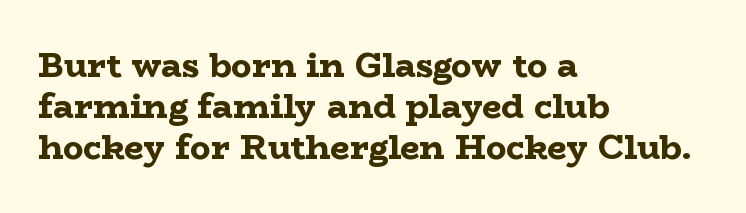
The image shows 34 px bold, wide serif type, upright; set left-aligned, line spacing 1.21x, normal letter spacing, not underlined; low stroke contrast and a medium x-height.
